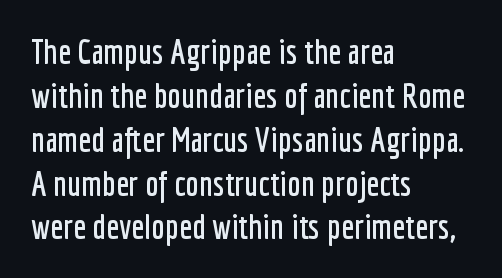
The image shows 34 px condensed sans-serif type, upright; set left-aligned, normal line spacing (1.29x), normal letter spacing, not underlined; low stroke contrast and a medium x-height.
